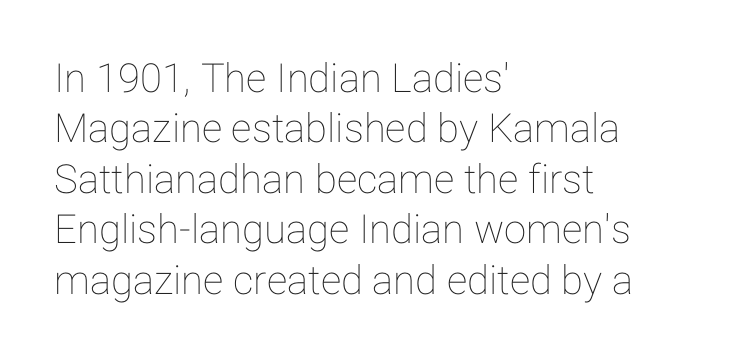
The specimen reads as upright at a glance. Leading: standard. Has an underline been added? It has not. Left-aligned paragraph, ragged on the right. Is this a fixed-width face? No — the glyphs have proportional, varying widths.
